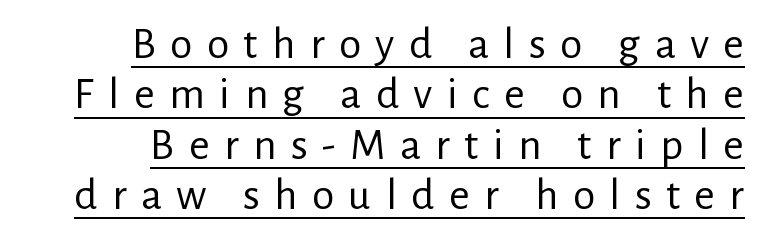
This sample carries an underscore along the baseline area. Quick note: not italic, upright. The passage shown stacks its lines with hardly any gap. The face used here is proportionally spaced, like ordinary book or web type.
